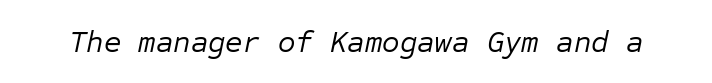
The image shows 30 px regular-weight type, italic (leaning right), monospaced; set normal letter spacing, not underlined; low stroke contrast and a medium x-height.
